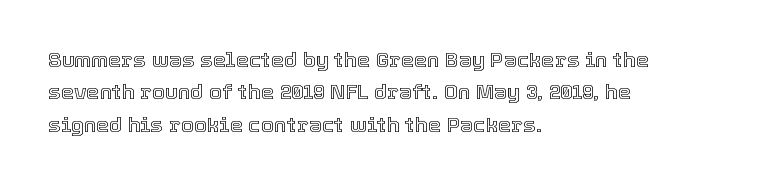
{"italic": "no", "underline": "no", "align": "left", "line_spacing": "normal", "line_spacing_ratio": 1.54, "letter_spacing": "normal", "letter_spacing_em": 0.0, "glyph_px": 21}
